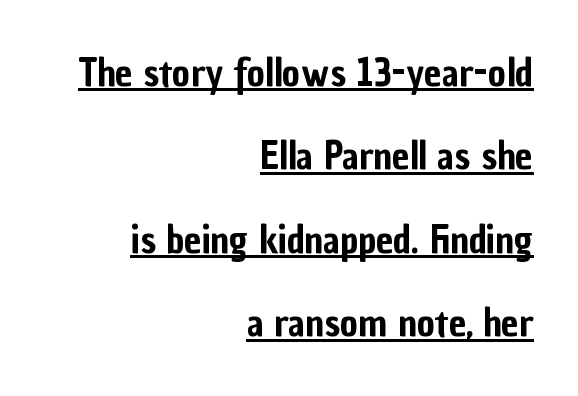
Q: Is the text italic (slanted)? A: No, it is upright.
Q: Is the typeface a serif or a sans-serif typeface? A: Sans-serif.
Q: Is the text underlined? A: Yes.
Q: How is the paragraph aligned? A: Right-aligned.
Q: Is the spacing between letters normal or unusually wide? A: Normal.
Q: Is the spacing between lines tight, normal or loose? A: Loose.
Q: Width (condensed, normal, or wide)? A: Condensed.
Q: Stroke contrast? A: Low.
Q: x-height? A: Medium.
Q: Monospaced? A: No.
